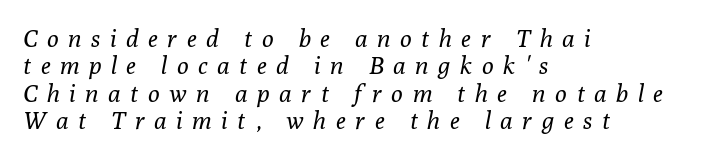
Q: Is the text bold? A: No.
Q: Is the text italic (slanted)? A: Yes, it leans right by about 10 degrees.
Q: Is the text underlined? A: No.
Q: How is the paragraph aligned? A: Left-aligned.
Q: Is the spacing between letters normal or unusually wide? A: Unusually wide.
Q: Is the spacing between lines tight, normal or loose? A: Tight.
